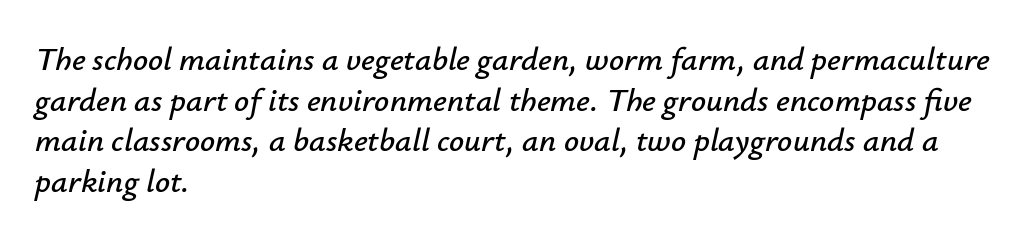
The image shows 33 px text type, italic (leaning right); set left-aligned, line spacing 1.23x, normal letter spacing, not underlined; low stroke contrast and a small x-height.
